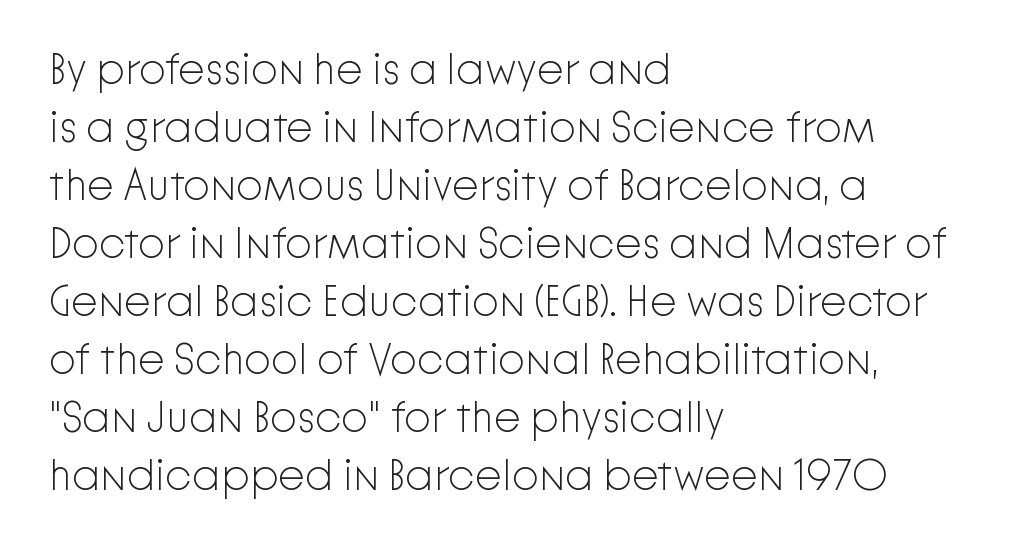
Note the varied advance widths — an 'i' is clearly narrower than an 'm'. Each row of text sits above clean, open space. Students, observe: this is what conventionally led text looks like. In CSS terms this would be text-align: left. The specimen reads as upright at a glance. How are the letters spaced? Ordinarily, with no added tracking.
